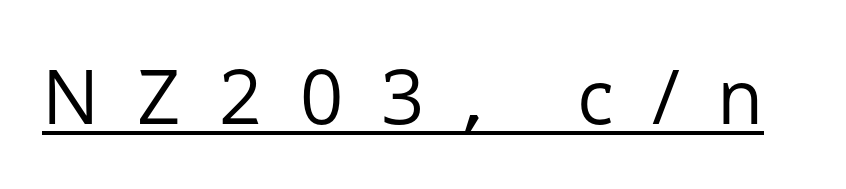
The image shows 76 px regular-weight sans-serif type, upright; set unusually wide letter spacing (+0.5 em), underlined; low stroke contrast and a medium x-height.
